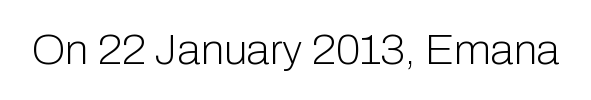
The lettering holds an erect, upright posture throughout. Summary of weight: not heavy and not bold. What stands out about the letter spacing? Nothing — it is the standard amount. The space beneath each line is pristine and unruled.
